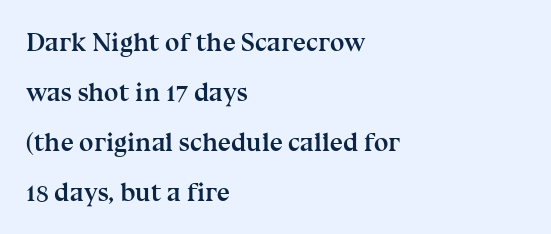
The image shows 26 px bold type, upright; set left-aligned, loose line spacing (1.92x), normal letter spacing, not underlined.
